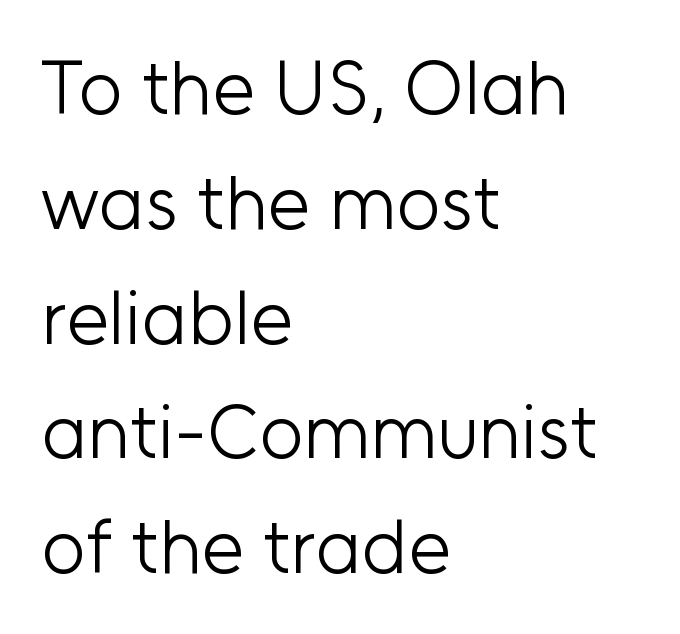
Students, observe: this is what conventionally led text looks like. Inter-character spacing is left at the font's built-in metrics. A sans-serif font was chosen for this passage. Posture: upright roman. Spacing verdict: proportional, widths tailored to each character.
